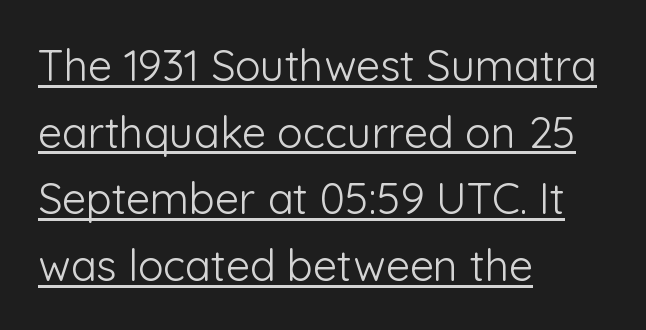
The words here are underlined. This sample has the flowing, uneven cadence of proportional lettering. Line spacing here is normal. The line texture is even and compact thanks to regular tracking. Every character sits straight up, as roman type does. Where is the straight margin? On the left.
